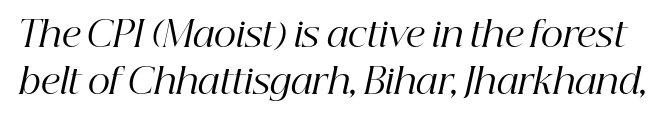
{"serif": "yes", "italic": "yes", "lean": "right", "slant_degrees": 12, "bold": "no", "weight": "regular", "width": "normal", "stroke_contrast": "high", "x_height": "medium", "monospaced": "no", "underline": "no", "line_spacing": "normal", "line_spacing_ratio": 1.33, "letter_spacing": "normal", "letter_spacing_em": 0.0, "glyph_px": 35}
